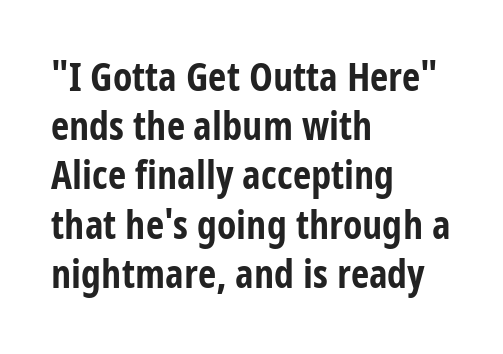
Q: Is the text bold? A: Yes.
Q: Is the text italic (slanted)? A: No, it is upright.
Q: Is the typeface a serif or a sans-serif typeface? A: Sans-serif.
Q: Is the text underlined? A: No.
Q: How is the paragraph aligned? A: Left-aligned.
Q: Is the spacing between letters normal or unusually wide? A: Normal.
Q: Width (condensed, normal, or wide)? A: Condensed.
Q: Stroke contrast? A: Low.
Q: x-height? A: Large.
Q: Monospaced? A: No.
